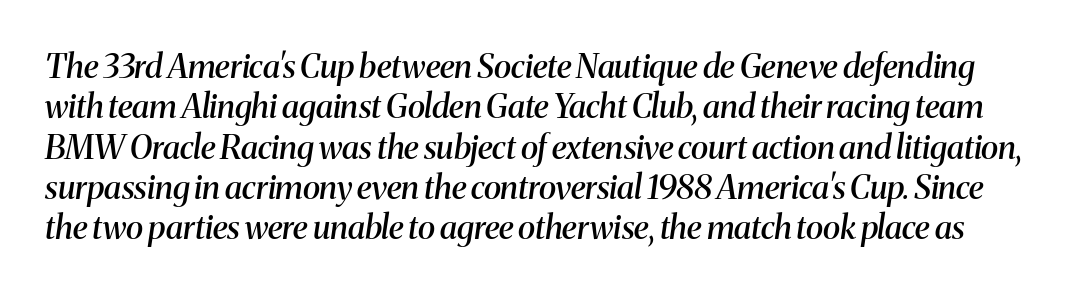
The image shows 33 px semibold serif type, italic (leaning right); set line spacing 1.22x, normal letter spacing, not underlined; medium stroke contrast and a medium x-height.
